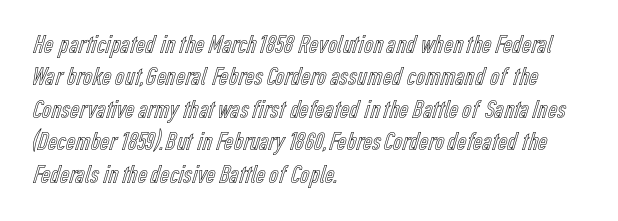
{"underline": "no", "align": "left", "line_spacing": "normal", "line_spacing_ratio": 1.25, "letter_spacing": "normal", "letter_spacing_em": 0.0, "glyph_px": 26}
